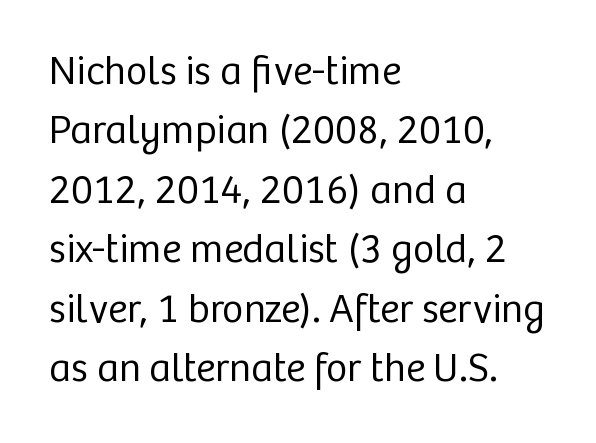
Q: Is the text bold? A: No.
Q: Is the text italic (slanted)? A: No, it is upright.
Q: Is the typeface a serif or a sans-serif typeface? A: Sans-serif.
Q: Is the text underlined? A: No.
Q: How is the paragraph aligned? A: Left-aligned.
Q: Is the spacing between letters normal or unusually wide? A: Normal.
Q: Is the spacing between lines tight, normal or loose? A: Normal.
Q: Width (condensed, normal, or wide)? A: Normal.
Q: Stroke contrast? A: Low.
Q: x-height? A: Medium.
Q: Monospaced? A: No.
